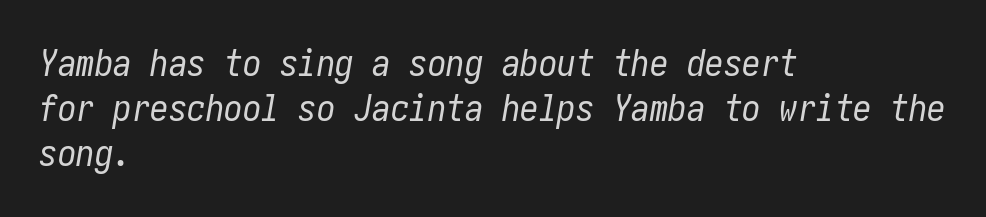
{"italic": "yes", "lean": "right", "slant_degrees": 10, "bold": "no", "weight": "regular", "width": "condensed", "stroke_contrast": "low", "x_height": "medium", "underline": "no", "align": "left", "line_spacing_ratio": 1.22, "letter_spacing": "normal", "letter_spacing_em": 0.0, "glyph_px": 37}
